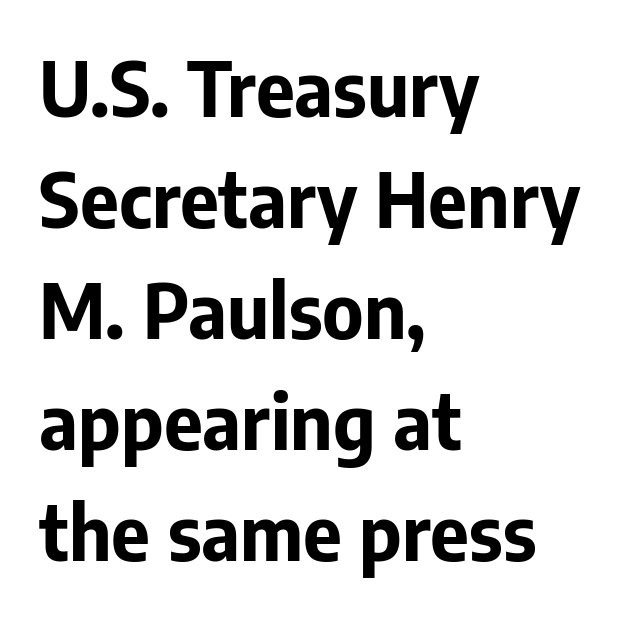
Q: Is the text bold? A: Yes.
Q: Is the text italic (slanted)? A: No, it is upright.
Q: Is the typeface a serif or a sans-serif typeface? A: Sans-serif.
Q: Is the text underlined? A: No.
Q: How is the paragraph aligned? A: Left-aligned.
Q: Is the spacing between letters normal or unusually wide? A: Normal.
Q: Is the spacing between lines tight, normal or loose? A: Normal.
Q: Width (condensed, normal, or wide)? A: Normal.
Q: Stroke contrast? A: Low.
Q: x-height? A: Medium.
Q: Monospaced? A: No.
